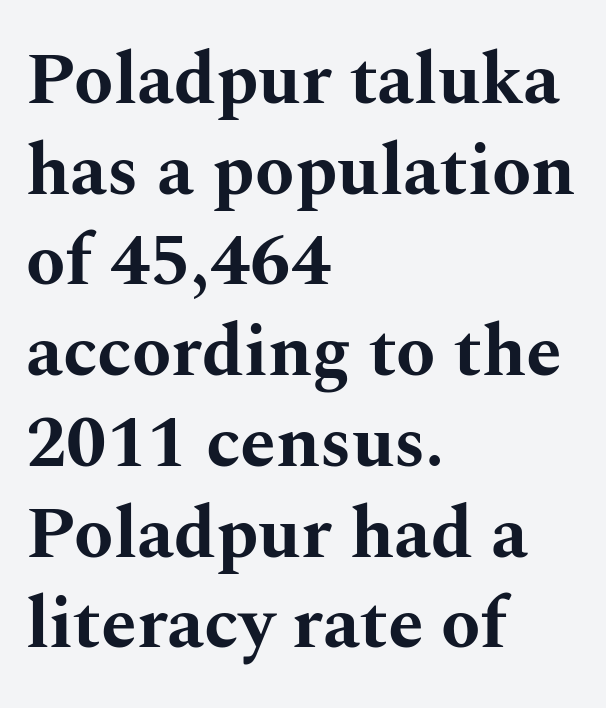
Q: Is the text bold? A: Yes.
Q: Is the text italic (slanted)? A: No, it is upright.
Q: Is the typeface a serif or a sans-serif typeface? A: Serif.
Q: Is the text underlined? A: No.
Q: How is the paragraph aligned? A: Left-aligned.
Q: Is the spacing between letters normal or unusually wide? A: Normal.
Q: Is the spacing between lines tight, normal or loose? A: Normal.
Q: Width (condensed, normal, or wide)? A: Wide.
Q: Stroke contrast? A: Medium.
Q: x-height? A: Medium.
Q: Monospaced? A: No.
